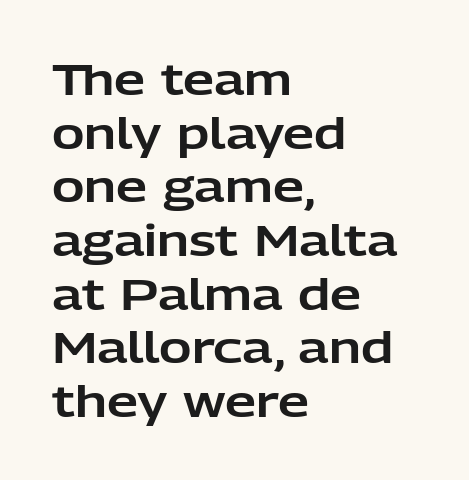
Q: Is the text italic (slanted)? A: No, it is upright.
Q: Is the typeface a serif or a sans-serif typeface? A: Sans-serif.
Q: Is the text underlined? A: No.
Q: How is the paragraph aligned? A: Left-aligned.
Q: Is the spacing between letters normal or unusually wide? A: Normal.
Q: Width (condensed, normal, or wide)? A: Normal.
Q: Stroke contrast? A: Low.
Q: x-height? A: Medium.
Q: Monospaced? A: No.
